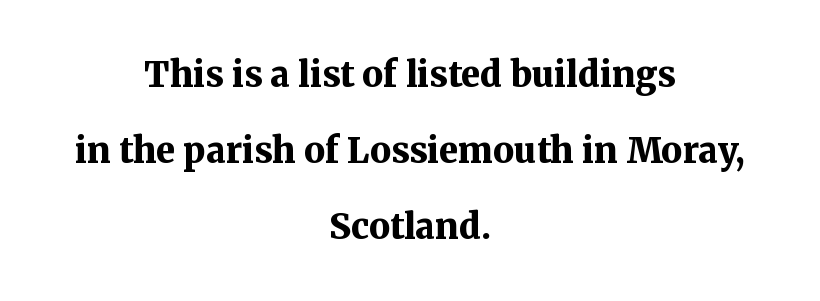
{"serif": "yes", "italic": "no", "bold": "yes", "weight": "bold", "width": "normal", "stroke_contrast": "medium", "x_height": "medium", "monospaced": "no", "underline": "no", "align": "center", "line_spacing": "loose", "line_spacing_ratio": 2.17, "letter_spacing": "normal", "letter_spacing_em": 0.0, "glyph_px": 35}
